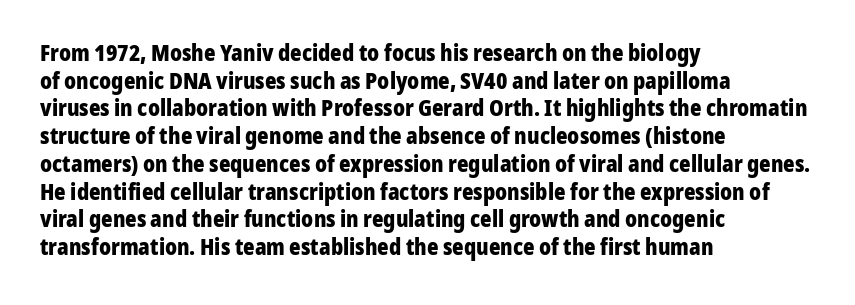
These words are printed bold, with thick strokes throughout. The string is rendered with underlining switched off. What's the leading like? Ordinary, nothing unusual. Tracking value appears to be zero — textbook default spacing. This rendering uses left alignment, leaving the right contour irregular. Every stem runs plumb, perpendicular to the baseline.
